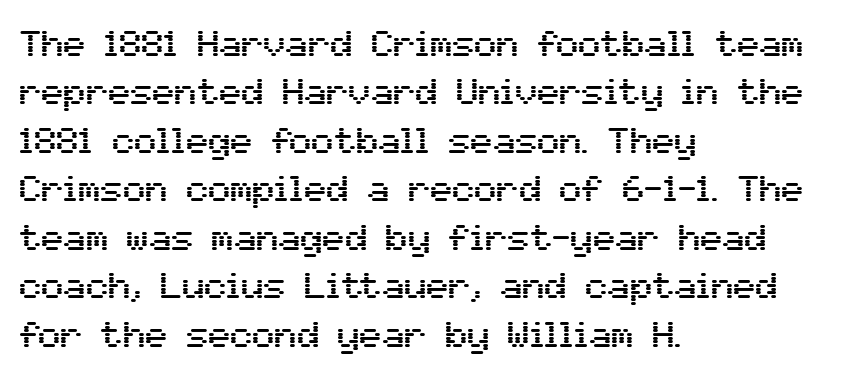
{"serif": "no", "italic": "no", "width": "normal", "stroke_contrast": "medium", "x_height": "medium", "monospaced": "no", "underline": "no", "align": "left", "line_spacing": "normal", "line_spacing_ratio": 1.31, "letter_spacing": "normal", "letter_spacing_em": 0.0, "glyph_px": 37}
